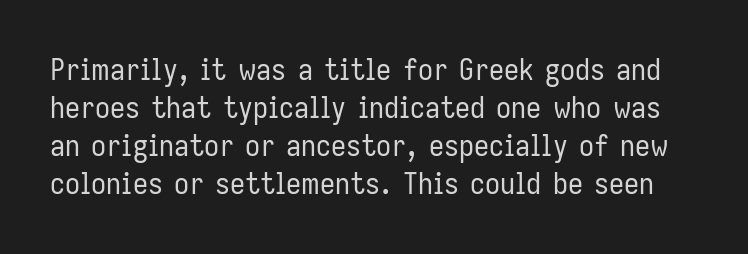
The letters advance in unequal steps, a hallmark of proportional type. The letterforms sit shoulder to shoulder at normal distance. This sample uses an upright cut, with every glyph sitting square on the baseline. The glyphs in this specimen are sans serif. Nobody drew a line under any word here.
